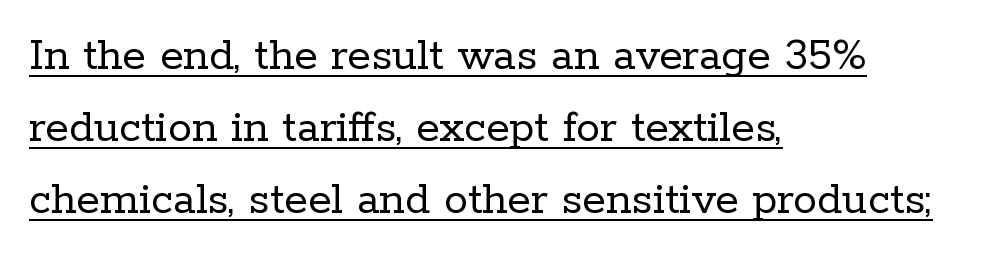
The image shows 48 px regular-weight serif type, upright; set left-aligned, normal line spacing (1.5x), normal letter spacing, underlined; low stroke contrast and a medium x-height.
